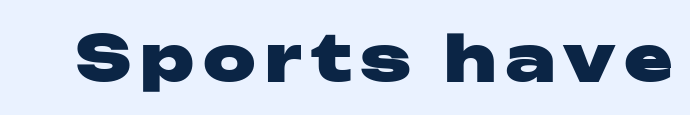
Q: Is the text bold? A: Yes.
Q: Is the text italic (slanted)? A: No, it is upright.
Q: Is the typeface a serif or a sans-serif typeface? A: Sans-serif.
Q: Is the text underlined? A: No.
Q: Width (condensed, normal, or wide)? A: Wide.
Q: Stroke contrast? A: Low.
Q: x-height? A: Medium.
Q: Monospaced? A: No.
